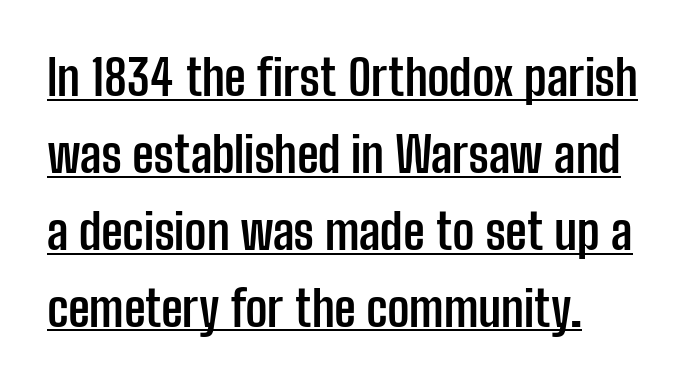
{"serif": "no", "italic": "no", "bold": "yes", "weight": "semibold", "width": "condensed", "stroke_contrast": "low", "x_height": "medium", "monospaced": "no", "underline": "yes", "line_spacing": "normal", "line_spacing_ratio": 1.57, "letter_spacing": "normal", "letter_spacing_em": 0.0, "glyph_px": 49}
